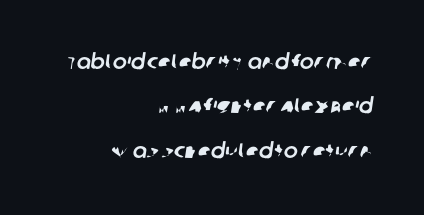
The image shows 21 px text type; set right-aligned, loose line spacing (2.11x), normal letter spacing, not underlined.
